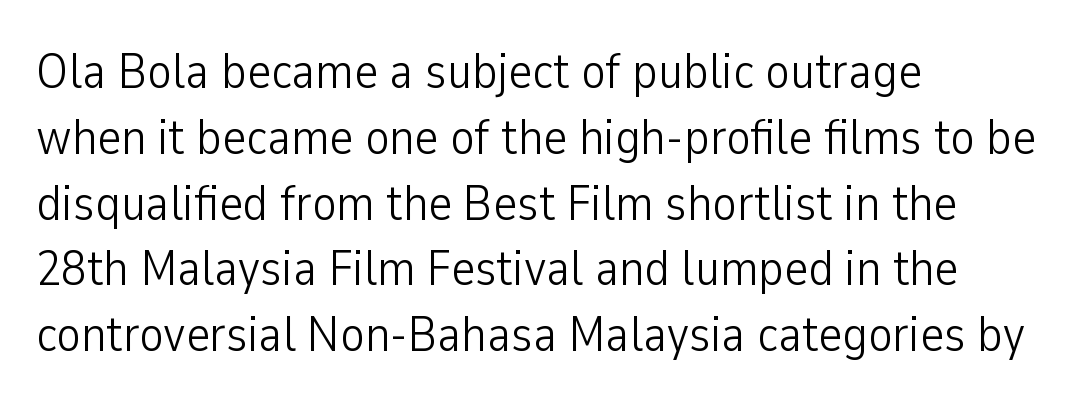
{"serif": "no", "italic": "no", "bold": "no", "weight": "light", "width": "condensed", "stroke_contrast": "low", "x_height": "medium", "monospaced": "no", "underline": "no", "align": "left", "line_spacing": "normal", "line_spacing_ratio": 1.29, "letter_spacing": "normal", "letter_spacing_em": 0.0, "glyph_px": 51}
